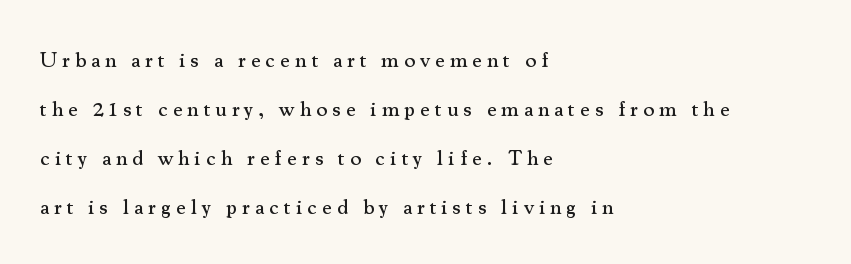
Q: Is the text italic (slanted)? A: No, it is upright.
Q: Is the text underlined? A: No.
Q: How is the paragraph aligned? A: Left-aligned.
Q: Is the spacing between letters normal or unusually wide? A: Unusually wide.
Q: Is the spacing between lines tight, normal or loose? A: Loose.
